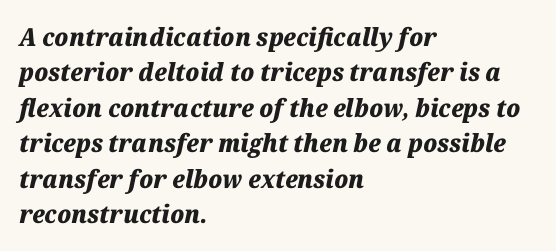
The image shows 25 px bold type, italic (leaning right); set left-aligned, normal line spacing (1.42x), normal letter spacing, not underlined.
